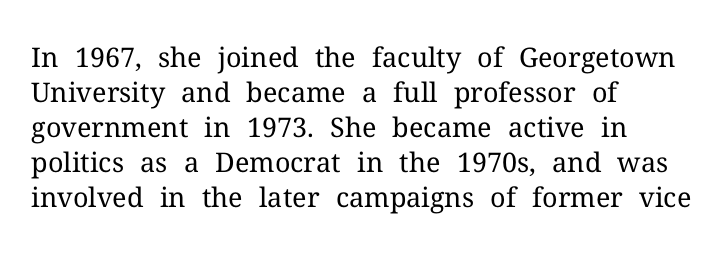
The image shows 27 px text type, upright; set left-aligned, normal line spacing (1.3x), normal letter spacing, not underlined.
